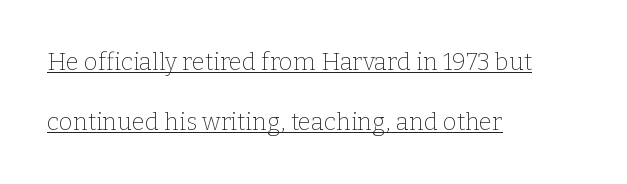
The image shows 24 px text type, upright; set left-aligned, loose line spacing (2.48x), normal letter spacing, underlined.
